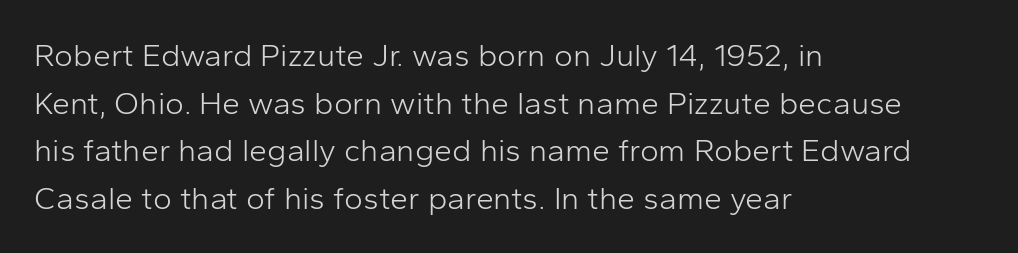
A typesetter would mark this as roman, not italic. One-word summary of the alignment: left. Default kerning and tracking; the words read as compact shapes. Each new line begins a customary step beneath the previous one. Typographically, this falls in the sans-serif category. Here the designer chose a conventional face with non-uniform glyph widths.
